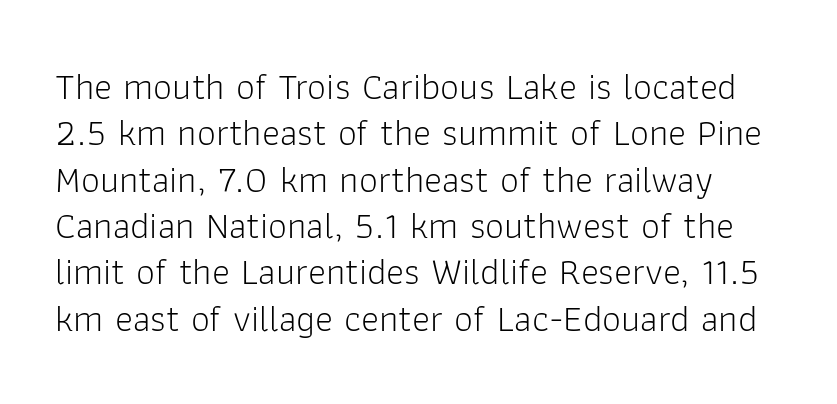
Q: Is the text bold? A: No.
Q: Is the text italic (slanted)? A: No, it is upright.
Q: Is the typeface a serif or a sans-serif typeface? A: Sans-serif.
Q: Is the text underlined? A: No.
Q: Is the spacing between letters normal or unusually wide? A: Normal.
Q: Width (condensed, normal, or wide)? A: Normal.
Q: Stroke contrast? A: Low.
Q: x-height? A: Medium.
Q: Monospaced? A: No.
